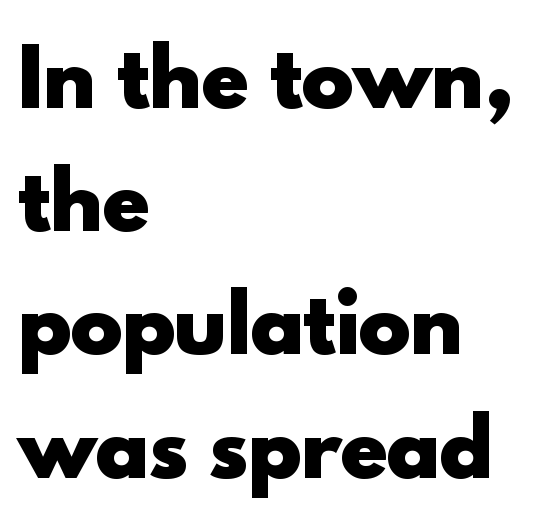
{"serif": "no", "italic": "no", "bold": "yes", "weight": "heavy", "width": "normal", "x_height": "small", "monospaced": "no", "underline": "no", "align": "left", "line_spacing": "normal", "line_spacing_ratio": 1.58, "letter_spacing": "normal", "letter_spacing_em": 0.0, "glyph_px": 78}
